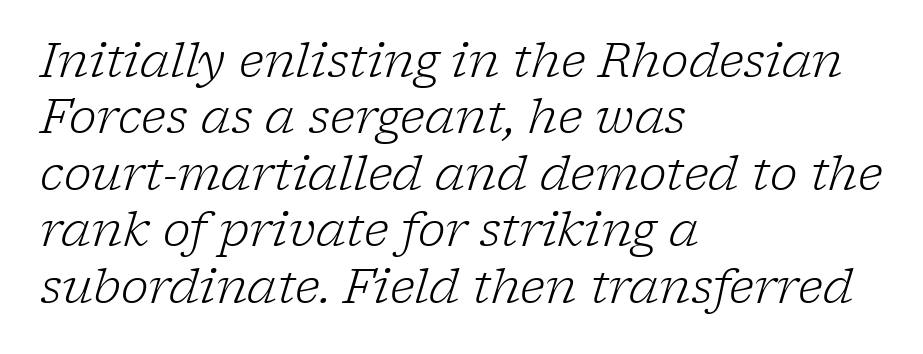
{"serif": "yes", "italic": "yes", "lean": "right", "slant_degrees": 17, "bold": "no", "weight": "light", "width": "normal", "stroke_contrast": "low", "x_height": "medium", "monospaced": "no", "underline": "no", "align": "left", "line_spacing_ratio": 1.2, "letter_spacing": "normal", "letter_spacing_em": 0.0, "glyph_px": 47}
